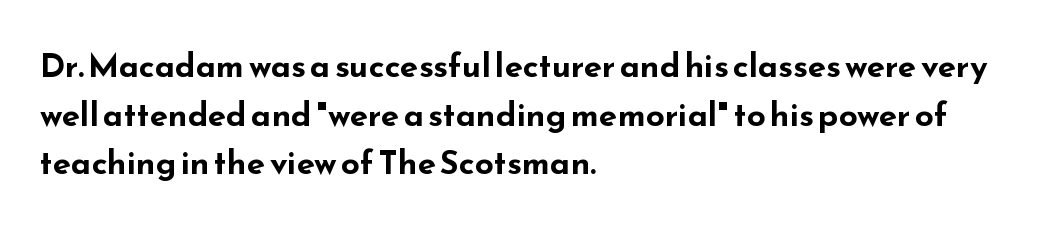
Glance below the letters and you will spot only blank space. Here the glyphs are tracked normally, forming tight word shapes. The typesetting leans heavy: a genuine bold. Notice how the stems are strictly vertical — no italics here. Looks like regular typesetting: each glyph gets only the width it needs.
